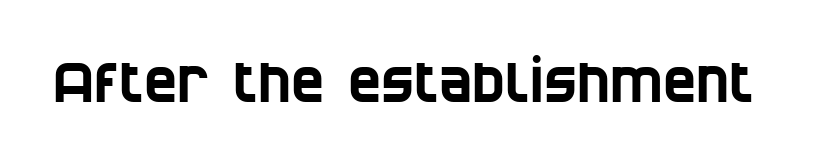
Letter spacing: default. Is this a sans? Yes — the strokes have no serifs. Descenders hang freely into open space. Proportional: the letters do not fall into vertical columns.
